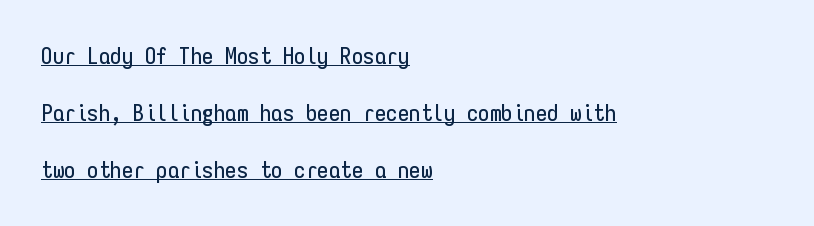
Q: Is the text italic (slanted)? A: No, it is upright.
Q: Is the text underlined? A: Yes.
Q: How is the paragraph aligned? A: Left-aligned.
Q: Is the spacing between letters normal or unusually wide? A: Normal.
Q: Is the spacing between lines tight, normal or loose? A: Loose.
